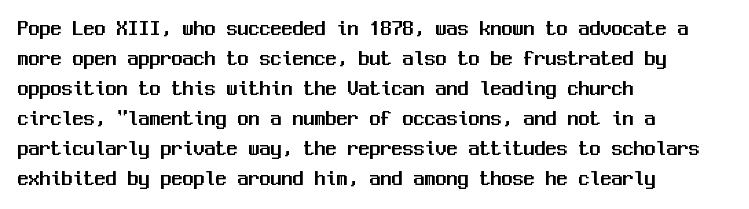
{"italic": "no", "underline": "no", "align": "left", "line_spacing": "normal", "line_spacing_ratio": 1.36, "letter_spacing": "normal", "letter_spacing_em": 0.0, "glyph_px": 22}
